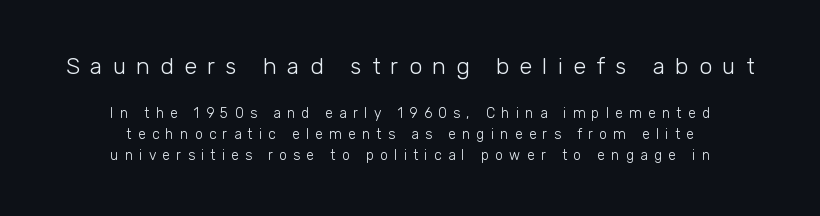
The image shows 23 px text type, upright; set centered, normal line spacing (1.48x), unusually wide letter spacing (+0.45 em), not underlined; the first (top) block is 1.64x larger.
